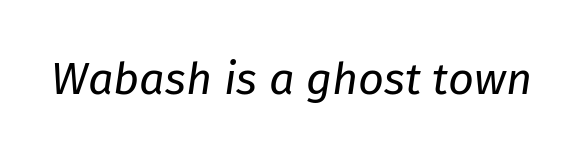
{"italic": "yes", "lean": "right", "slant_degrees": 8, "bold": "no", "weight": "regular", "width": "normal", "stroke_contrast": "low", "x_height": "medium", "monospaced": "no", "underline": "no", "letter_spacing": "normal", "letter_spacing_em": 0.0, "glyph_px": 45}
